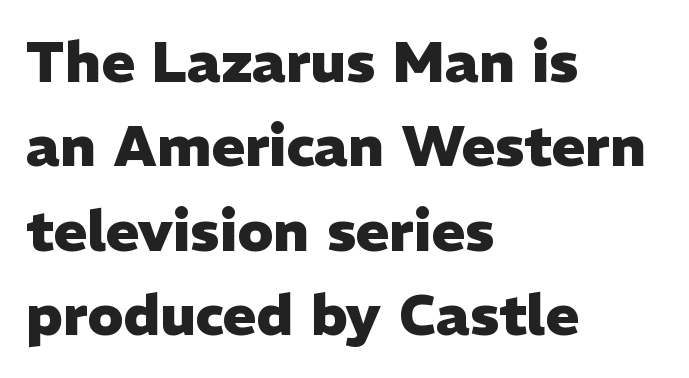
The image shows 57 px heavy sans-serif type, upright; set left-aligned, normal line spacing (1.48x), normal letter spacing, not underlined; low stroke contrast and a medium x-height.
